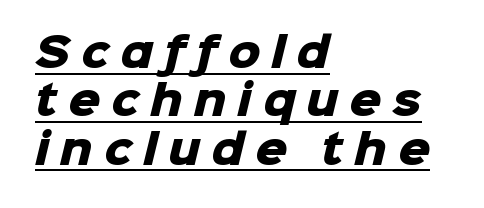
{"serif": "no", "bold": "yes", "weight": "heavy", "width": "normal", "stroke_contrast": "low", "x_height": "medium", "monospaced": "no", "underline": "yes", "align": "left", "line_spacing_ratio": 1.21, "letter_spacing": "wide", "letter_spacing_em": 0.27, "glyph_px": 40}
